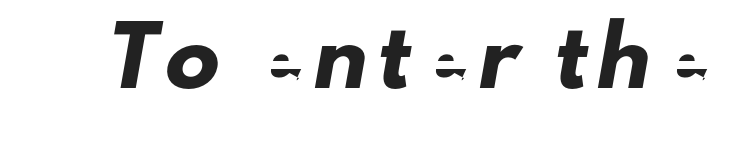
{"serif": "no", "width": "normal", "stroke_contrast": "low", "x_height": "small", "monospaced": "no", "underline": "no", "glyph_px": 54}
